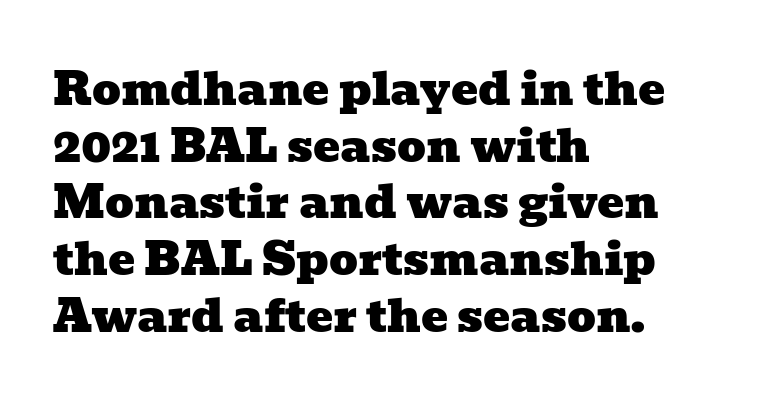
{"serif": "yes", "width": "wide", "stroke_contrast": "low", "x_height": "medium", "monospaced": "no", "underline": "no", "align": "left", "line_spacing": "normal", "line_spacing_ratio": 1.26, "letter_spacing": "normal", "letter_spacing_em": 0.0, "glyph_px": 45}
